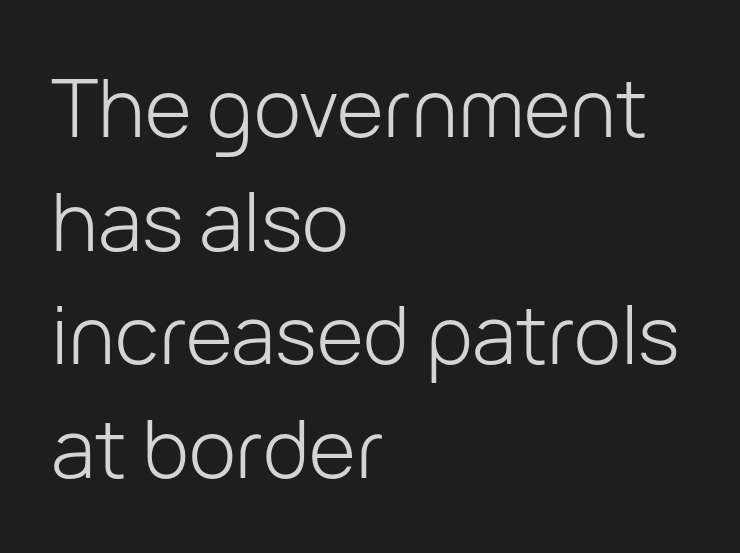
The image shows 80 px light sans-serif type, upright; set left-aligned, normal line spacing (1.42x), normal letter spacing, not underlined; low stroke contrast and a medium x-height.
